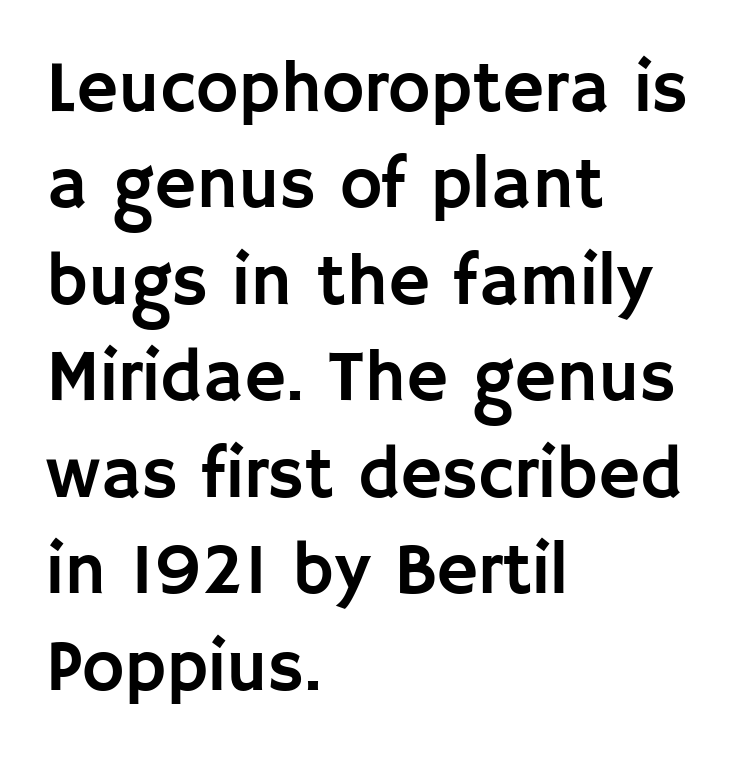
{"serif": "no", "italic": "no", "width": "normal", "stroke_contrast": "low", "x_height": "large", "monospaced": "no", "underline": "no", "align": "left", "line_spacing": "normal", "line_spacing_ratio": 1.34, "letter_spacing": "normal", "letter_spacing_em": 0.0, "glyph_px": 72}
